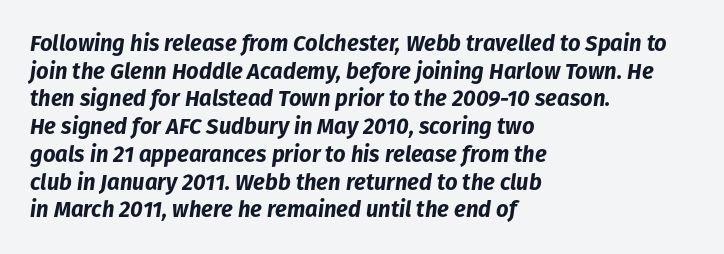
The image shows 22 px bold type, italic (leaning right); set left-aligned, normal line spacing (1.26x), normal letter spacing, not underlined.
